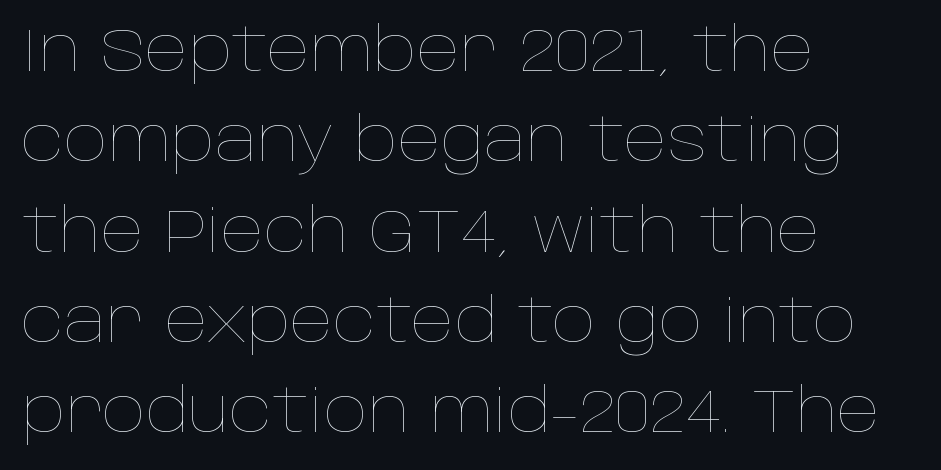
{"italic": "no", "bold": "no", "weight": "thin", "width": "normal", "stroke_contrast": "low", "x_height": "large", "monospaced": "no", "underline": "no", "align": "left", "line_spacing": "normal", "line_spacing_ratio": 1.48, "letter_spacing": "normal", "letter_spacing_em": 0.0, "glyph_px": 61}
